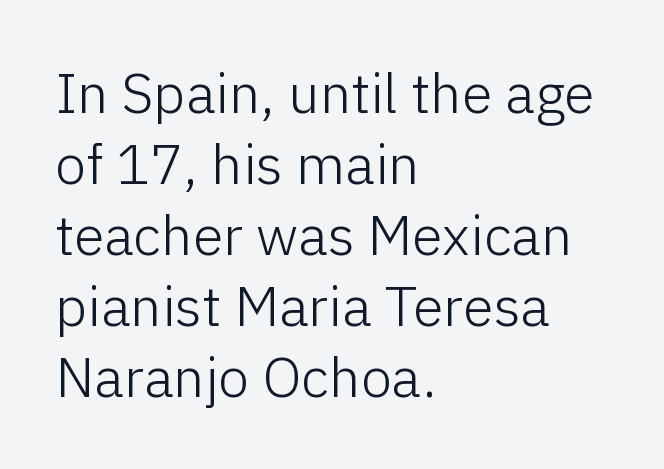
Do the characters align in a grid? No, the font is proportional. The rag falls on the right side of this text block. Caption: face not bold, strokes unweighted. Descenders are the only things crossing below the line.
